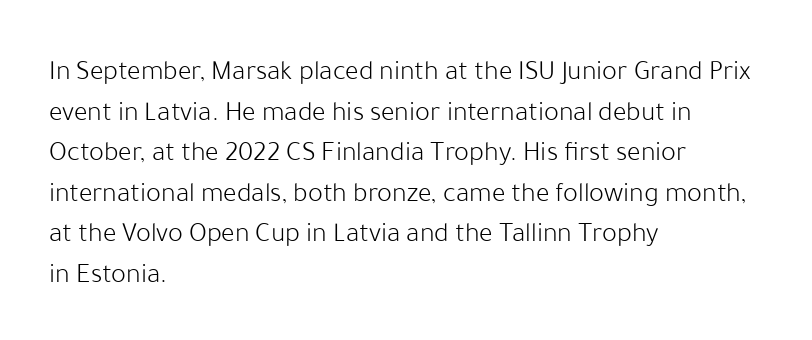
The image shows 28 px light sans-serif type, upright; set left-aligned, normal line spacing (1.45x), normal letter spacing, not underlined; low stroke contrast and a medium x-height.
